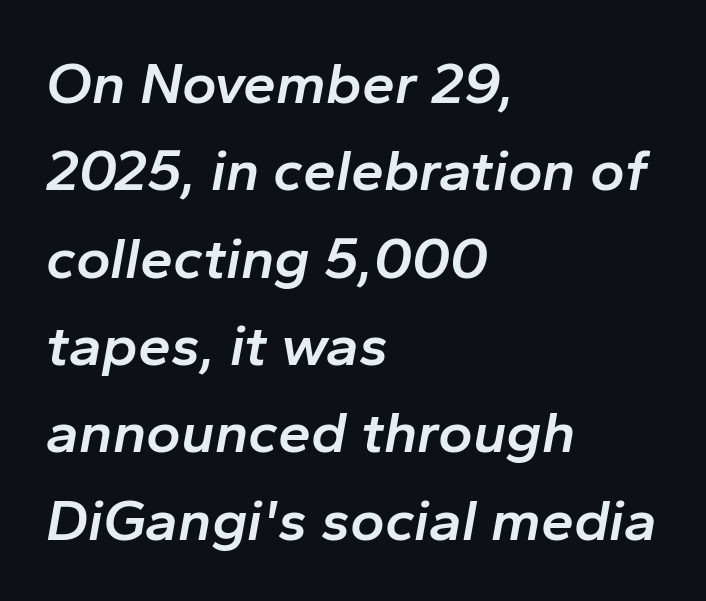
The image shows 59 px semibold type, italic (leaning right); set left-aligned, normal line spacing (1.48x), normal letter spacing, not underlined; low stroke contrast and a medium x-height.
